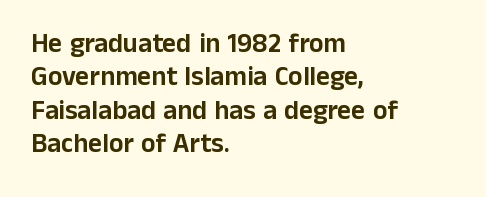
The specimen reads as upright at a glance. The words here are not underlined. Horizontal alignment here is leftward, the default for most running prose. The gaps between neighbouring characters are ordinary and unremarkable.
